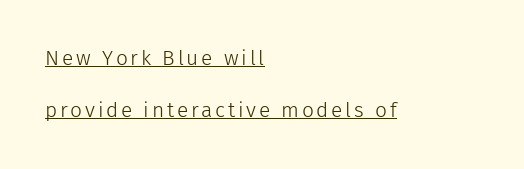
{"italic": "no", "bold": "no", "underline": "yes", "align": "left", "line_spacing": "loose", "line_spacing_ratio": 2.48, "glyph_px": 21}
